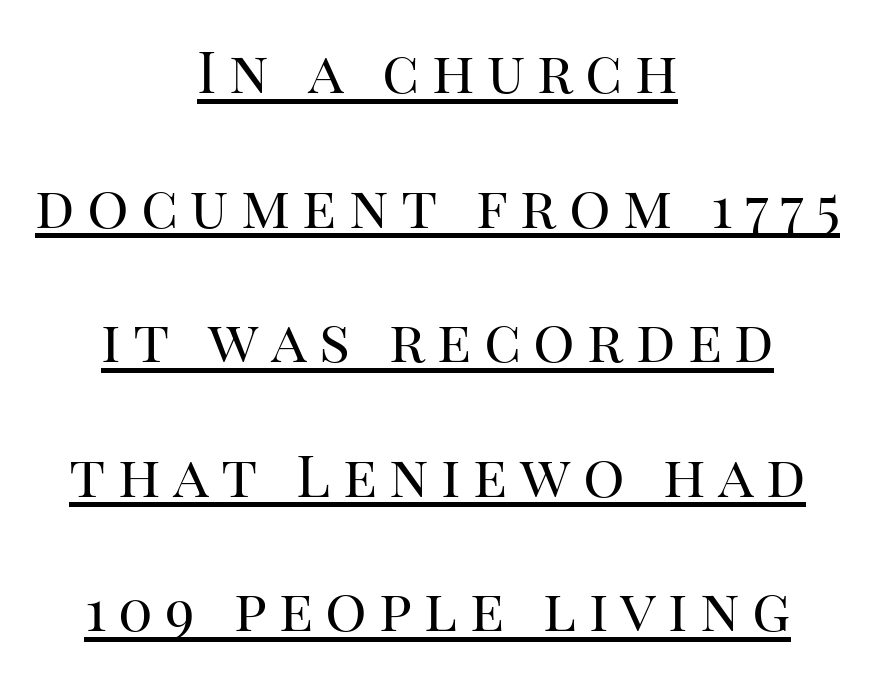
The image shows 58 px regular-weight serif type, upright; set centered, loose line spacing (2.32x), unusually wide letter spacing (+0.21 em), underlined; high stroke contrast and a large x-height.
